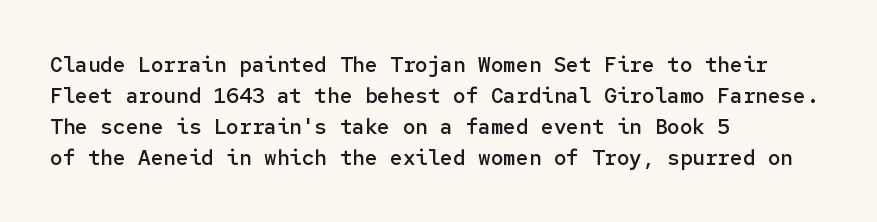
The image shows 21 px text type, upright; set left-aligned, normal line spacing (1.47x), normal letter spacing, not underlined.
